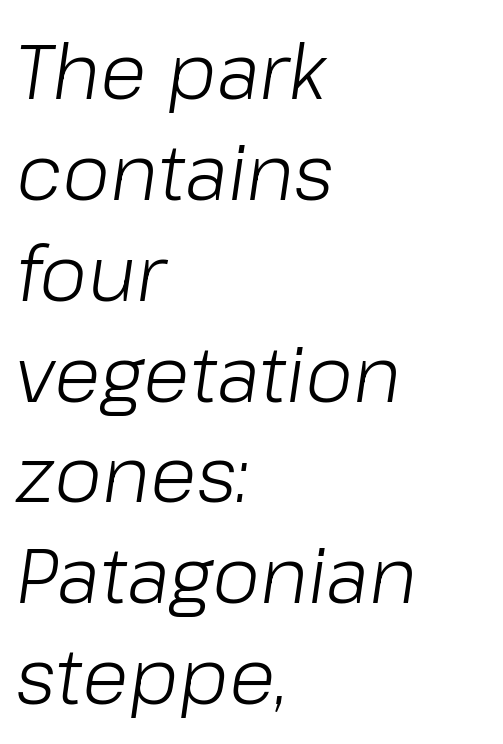
Typeset ragged right — the left edge is the straight one. Anything drawn beneath the words? Only blank space. If you drew a line through each stem, it would be angled. These lines are rendered in a variable-pitch font. Students, observe: this is what conventionally led text looks like. Look at the tracking — it's just the regular setting, nothing added.
